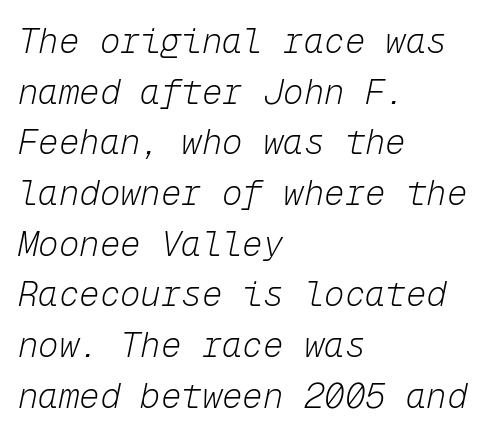
Weight: regular or lighter. Notice how descenders clear the ascenders below comfortably — that's standard leading. The lines are quadded left. Here the designer chose a console-style face with uniform glyph widths. Nobody touched the tracking dial on this one. Descenders hang freely into open space.
